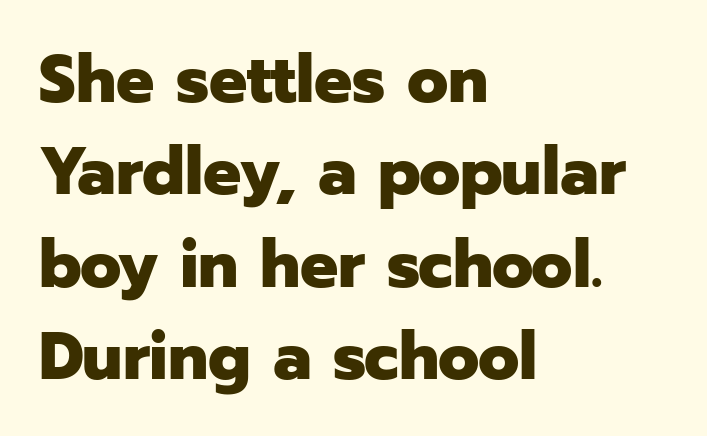
No extra tracking has been applied to these lines. Regarding leading, the lines here are spaced in the standard way. This sample has the flowing, uneven cadence of proportional lettering. Glance below the letters and you will spot only blank space.
